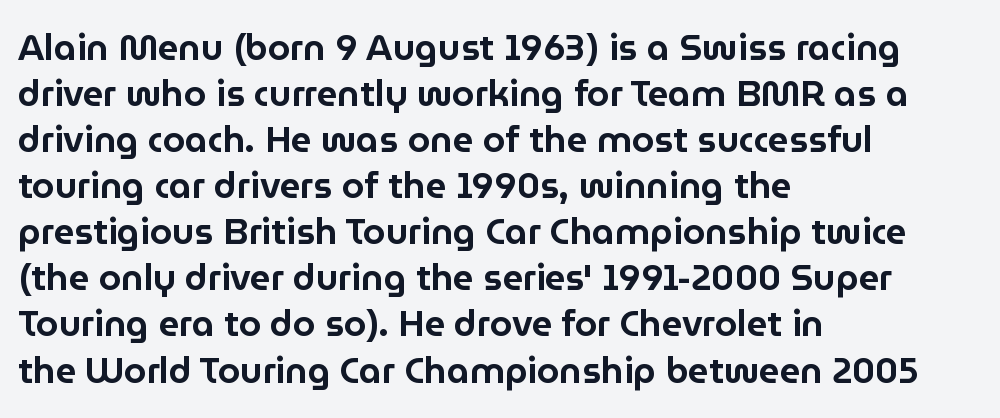
The rows are spaced the way most documents space them. No word sits above an underline. Nothing sits at the stroke ends, so this counts as sans-serif. The paragraph shown leans on its left margin. The letters sit at their default tracking, neither squeezed nor spread.
